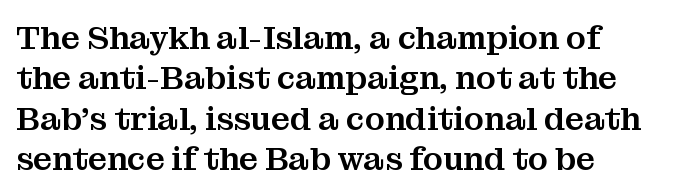
{"serif": "yes", "italic": "no", "width": "normal", "stroke_contrast": "medium", "x_height": "medium", "monospaced": "no", "underline": "no", "align": "left", "line_spacing_ratio": 1.22, "letter_spacing": "normal", "letter_spacing_em": 0.0, "glyph_px": 33}
